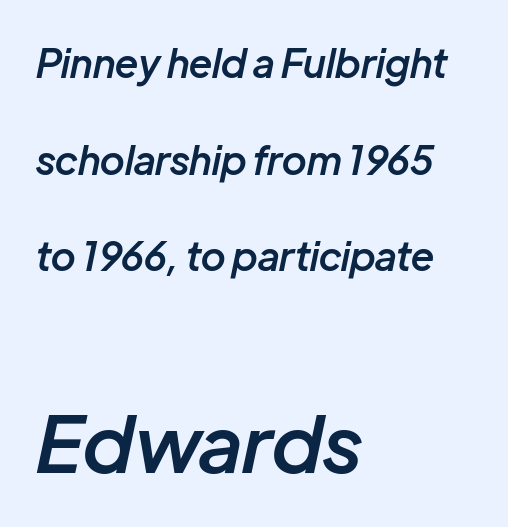
The image shows 78 px semibold type, italic (leaning right); set left-aligned, loose line spacing (2.48x), normal letter spacing, not underlined; the second (bottom) block is 2.0x larger; low stroke contrast and a medium x-height.
